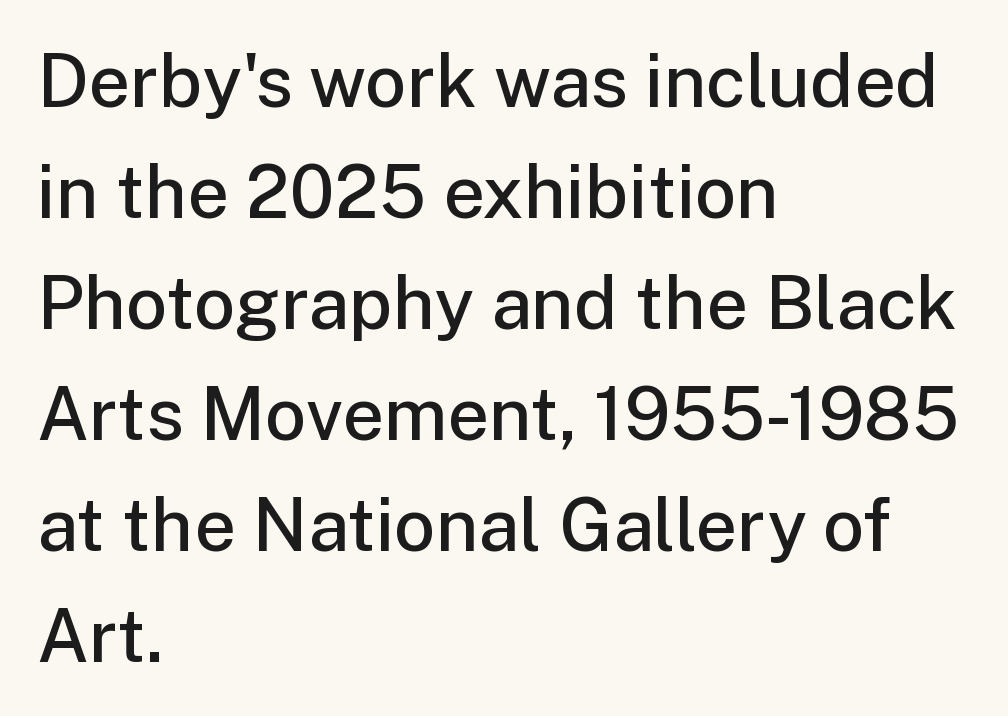
{"serif": "no", "italic": "no", "bold": "semi", "weight": "semibold", "width": "normal", "stroke_contrast": "low", "x_height": "medium", "monospaced": "no", "underline": "no", "align": "left", "line_spacing": "normal", "line_spacing_ratio": 1.52, "letter_spacing": "normal", "letter_spacing_em": 0.0, "glyph_px": 73}
